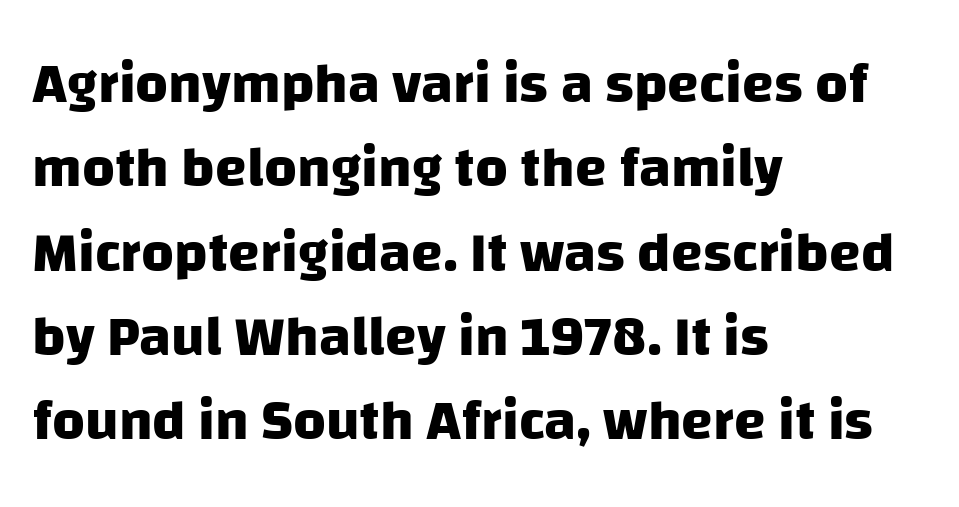
Q: Is the text bold? A: Yes.
Q: Is the typeface a serif or a sans-serif typeface? A: Sans-serif.
Q: Is the text underlined? A: No.
Q: How is the paragraph aligned? A: Left-aligned.
Q: Is the spacing between letters normal or unusually wide? A: Normal.
Q: Is the spacing between lines tight, normal or loose? A: Normal.
Q: Width (condensed, normal, or wide)? A: Normal.
Q: Stroke contrast? A: Low.
Q: x-height? A: Large.
Q: Monospaced? A: No.
